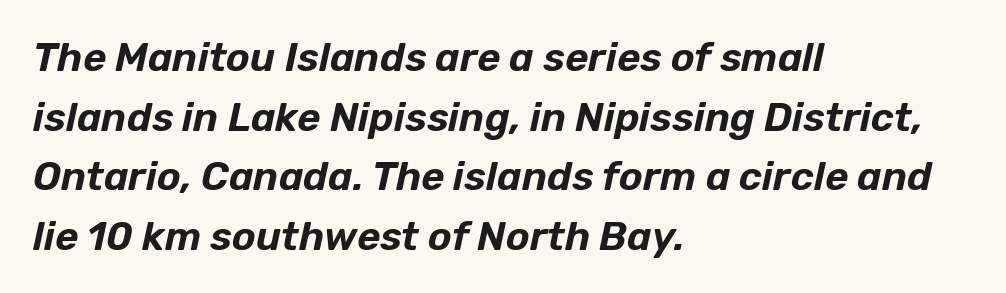
{"italic": "yes", "lean": "right", "slant_degrees": 12, "width": "normal", "stroke_contrast": "low", "x_height": "medium", "monospaced": "no", "underline": "no", "align": "left", "line_spacing": "normal", "line_spacing_ratio": 1.49, "letter_spacing": "normal", "letter_spacing_em": 0.0, "glyph_px": 40}
